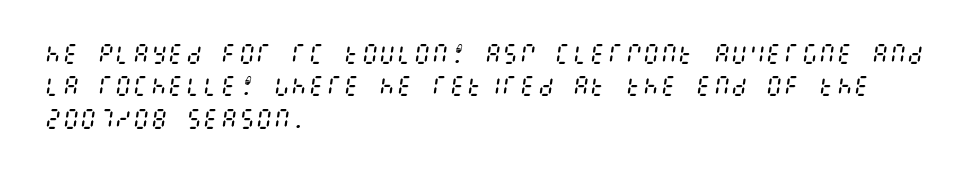
The image shows 22 px text type, italic (leaning right); set left-aligned, normal line spacing (1.47x), normal letter spacing, not underlined.
